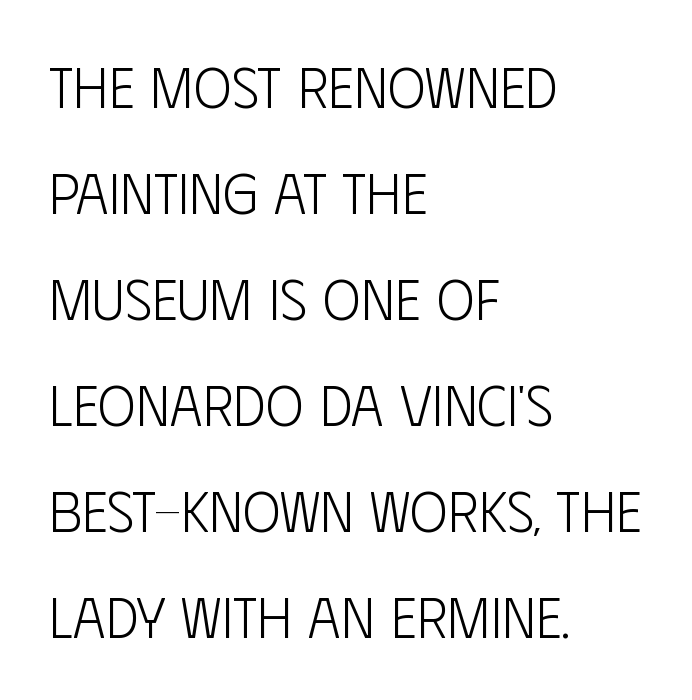
The image shows 57 px light, condensed sans-serif type, upright; set left-aligned, line spacing 1.86x, normal letter spacing, not underlined; low stroke contrast and a large x-height.
